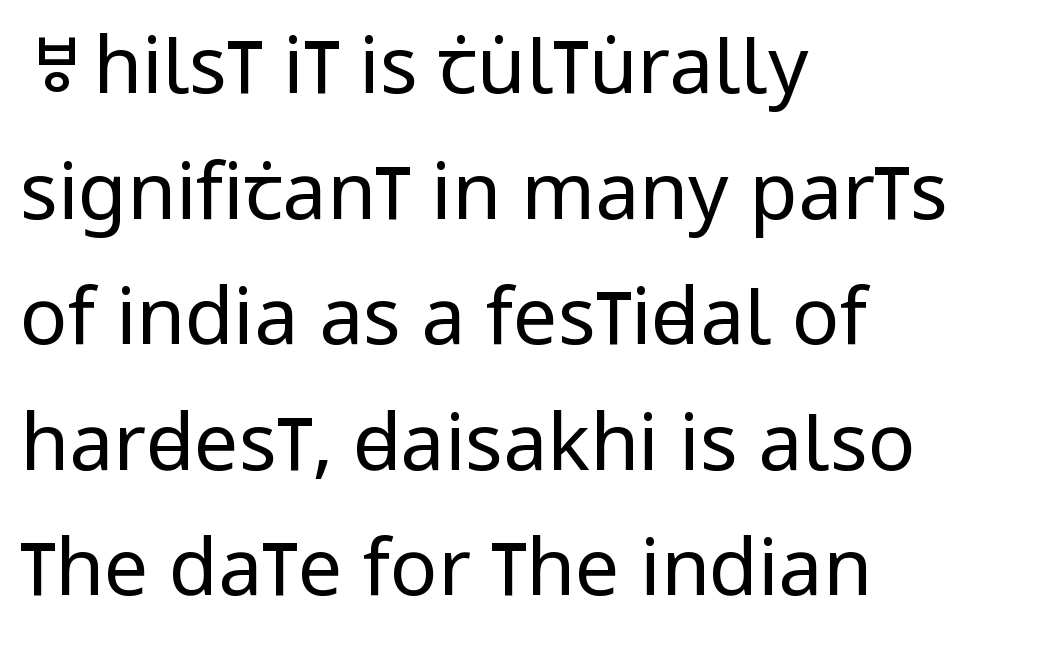
Q: Is the text bold? A: No.
Q: Is the text italic (slanted)? A: No, it is upright.
Q: Is the typeface a serif or a sans-serif typeface? A: Sans-serif.
Q: Is the text underlined? A: No.
Q: How is the paragraph aligned? A: Left-aligned.
Q: Is the spacing between letters normal or unusually wide? A: Normal.
Q: Is the spacing between lines tight, normal or loose? A: Normal.
Q: Width (condensed, normal, or wide)? A: Condensed.
Q: Stroke contrast? A: Low.
Q: x-height? A: Large.
Q: Monospaced? A: No.
